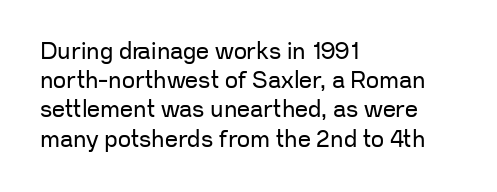
The image shows 23 px text type, upright; set left-aligned, normal line spacing (1.27x), normal letter spacing, not underlined.
